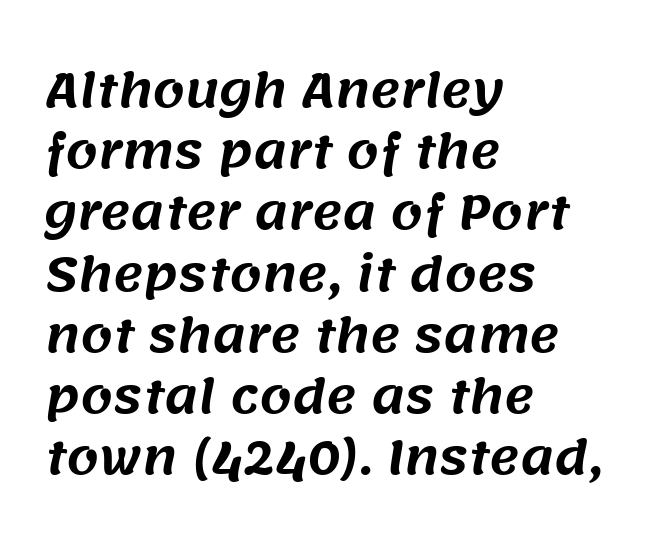
{"serif": "no", "width": "normal", "stroke_contrast": "medium", "x_height": "large", "monospaced": "no", "underline": "no", "align": "left", "line_spacing": "normal", "line_spacing_ratio": 1.33, "letter_spacing": "normal", "letter_spacing_em": 0.0, "glyph_px": 46}
